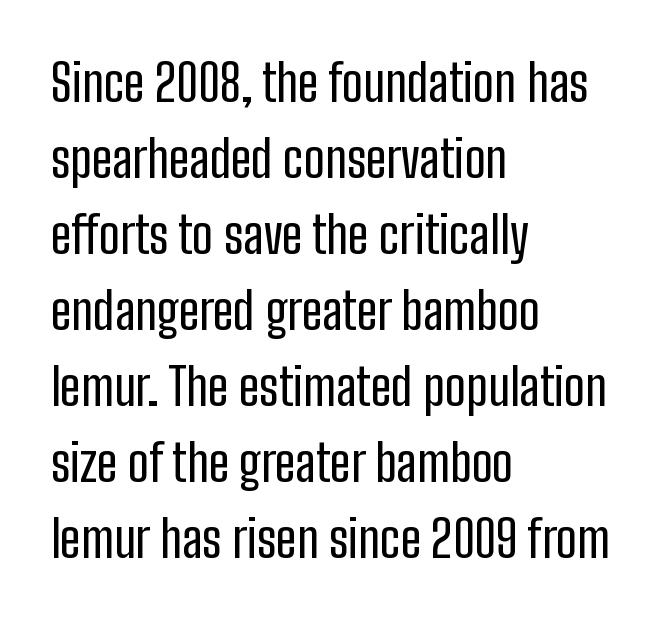
{"serif": "no", "italic": "no", "width": "condensed", "stroke_contrast": "low", "x_height": "medium", "monospaced": "no", "underline": "no", "align": "left", "line_spacing": "normal", "line_spacing_ratio": 1.49, "letter_spacing": "normal", "letter_spacing_em": 0.0, "glyph_px": 51}
